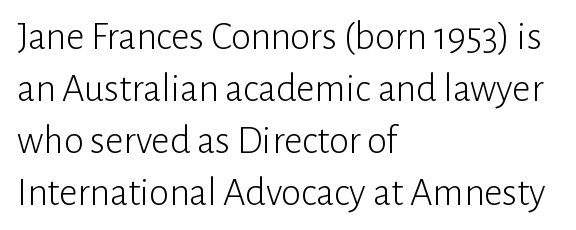
The image shows 40 px light sans-serif type, upright; set left-aligned, normal line spacing (1.3x), normal letter spacing, not underlined; low stroke contrast and a medium x-height.
